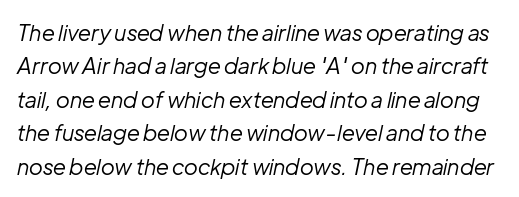
The image shows 22 px text type, italic (leaning right); set normal line spacing (1.52x), normal letter spacing, not underlined.
